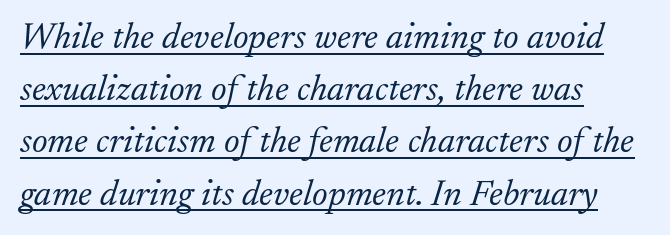
The string is rendered with underlining switched on. Does extra space separate the letters? No, they use regular spacing. A typesetter would call this proportional, since set widths differ per character. No extra ink here — the face is not bold.
